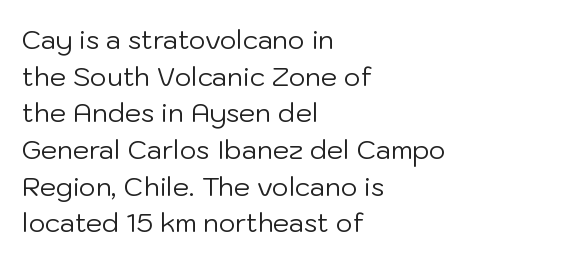
Q: Is the text bold? A: No.
Q: Is the text italic (slanted)? A: No, it is upright.
Q: Is the text underlined? A: No.
Q: How is the paragraph aligned? A: Left-aligned.
Q: Is the spacing between letters normal or unusually wide? A: Normal.
Q: Is the spacing between lines tight, normal or loose? A: Normal.
